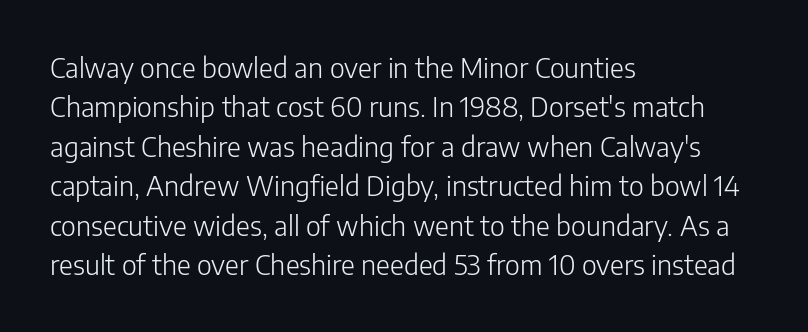
{"italic": "no", "bold": "no", "underline": "no", "align": "left", "line_spacing": "normal", "line_spacing_ratio": 1.46, "letter_spacing": "normal", "letter_spacing_em": 0.0, "glyph_px": 27}
